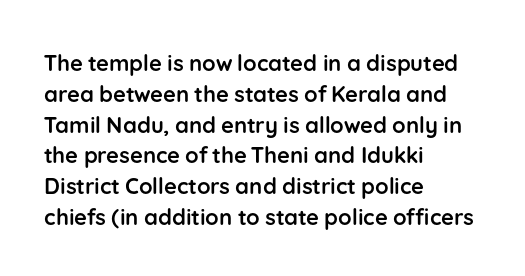
The image shows 22 px bold type, upright; set left-aligned, normal line spacing (1.4x), normal letter spacing, not underlined.
